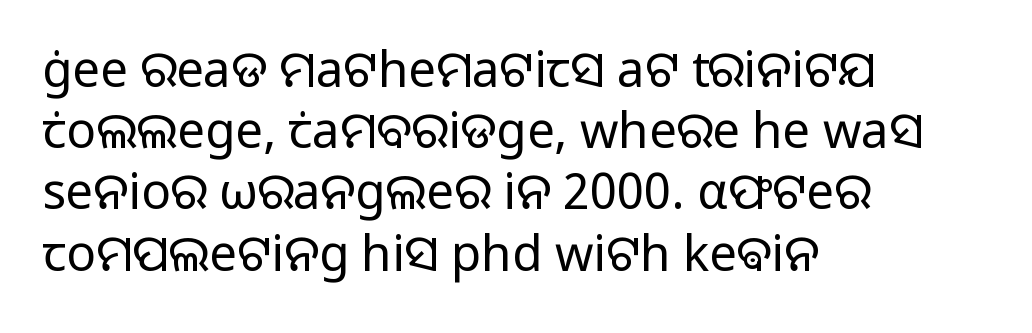
Horizontally, the lines are justified to the leading edge only. Serifs: no, the terminals of the letterforms are clean. The type sits square on the baseline with zero lean. The face used here is proportionally spaced, like ordinary book or web type. A light-to-regular cut is what we see here.
